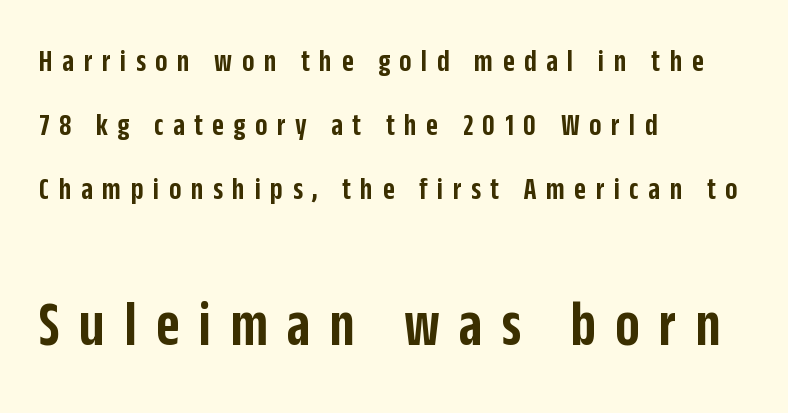
The baseline area is clear. Short and long lines alike share a common starting point at left. The typesetting leans somewhat heavy: a semibold. Leading: increased. The type family on display is of the sans-serif kind.
